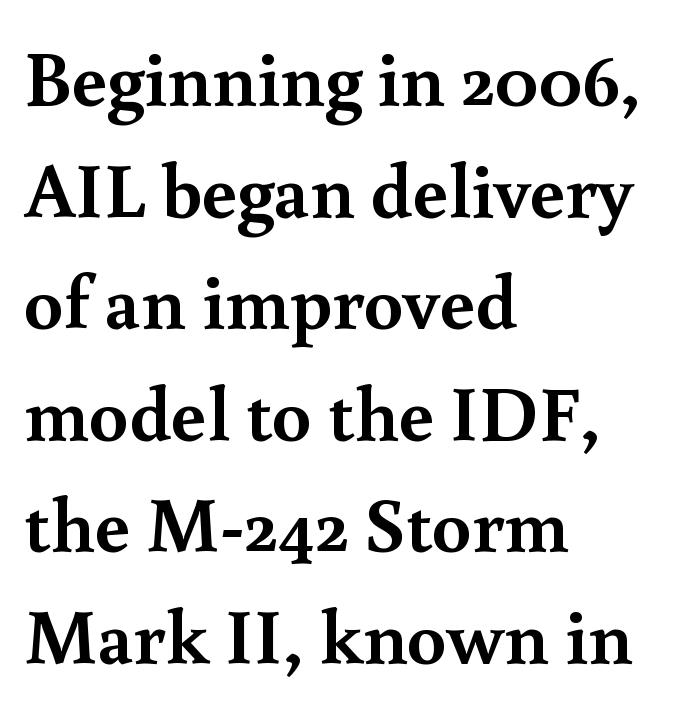
Q: Is the text bold? A: Yes.
Q: Is the text italic (slanted)? A: No, it is upright.
Q: Is the typeface a serif or a sans-serif typeface? A: Serif.
Q: Is the text underlined? A: No.
Q: How is the paragraph aligned? A: Left-aligned.
Q: Is the spacing between letters normal or unusually wide? A: Normal.
Q: Is the spacing between lines tight, normal or loose? A: Normal.
Q: Width (condensed, normal, or wide)? A: Normal.
Q: x-height? A: Small.
Q: Monospaced? A: No.
